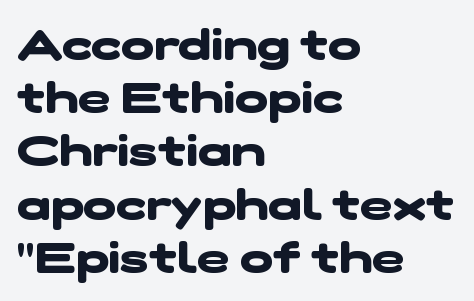
The image shows 44 px heavy, wide sans-serif type; set left-aligned, line spacing 1.21x, normal letter spacing, not underlined; low stroke contrast and a medium x-height.
